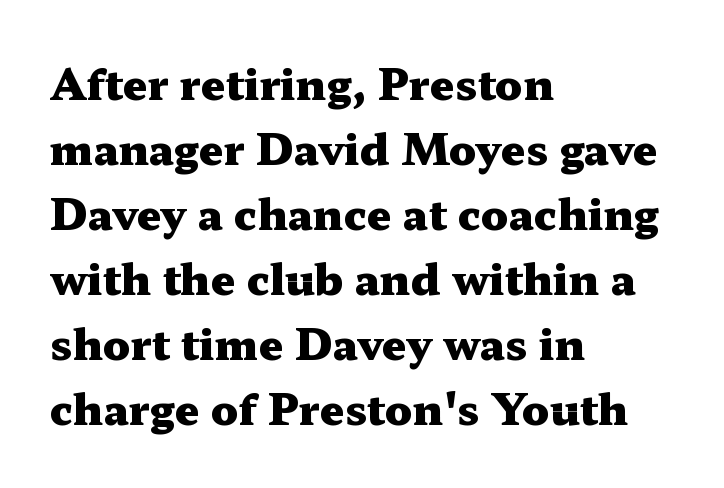
The image shows 43 px heavy, wide serif type, upright; set left-aligned, normal line spacing (1.51x), normal letter spacing, not underlined; medium stroke contrast and a medium x-height.
